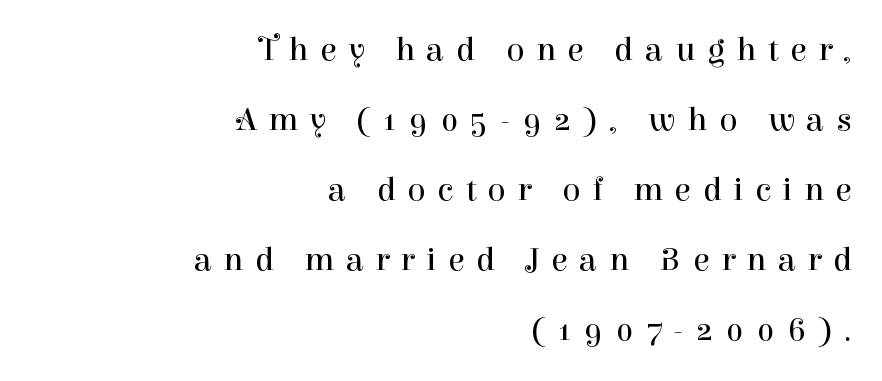
Q: Is the text bold? A: No.
Q: Is the text italic (slanted)? A: No, it is upright.
Q: Is the typeface a serif or a sans-serif typeface? A: Serif.
Q: Is the text underlined? A: No.
Q: How is the paragraph aligned? A: Right-aligned.
Q: Is the spacing between letters normal or unusually wide? A: Unusually wide.
Q: Is the spacing between lines tight, normal or loose? A: Loose.
Q: Width (condensed, normal, or wide)? A: Normal.
Q: Stroke contrast? A: High.
Q: x-height? A: Medium.
Q: Monospaced? A: No.
